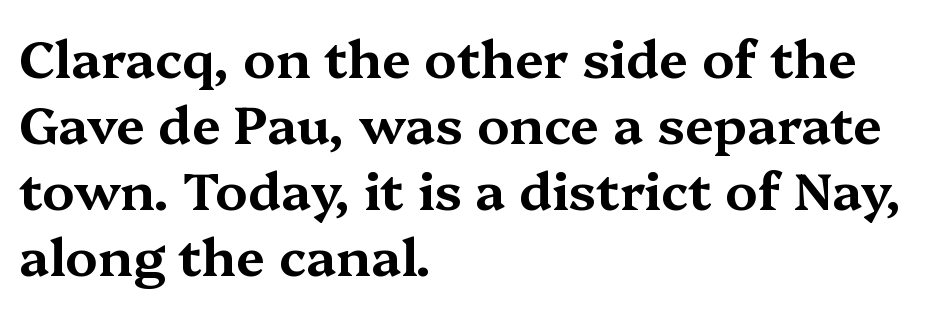
Q: Is the text italic (slanted)? A: No, it is upright.
Q: Is the typeface a serif or a sans-serif typeface? A: Serif.
Q: Is the text underlined? A: No.
Q: How is the paragraph aligned? A: Left-aligned.
Q: Is the spacing between letters normal or unusually wide? A: Normal.
Q: Is the spacing between lines tight, normal or loose? A: Normal.
Q: Width (condensed, normal, or wide)? A: Wide.
Q: Stroke contrast? A: Medium.
Q: x-height? A: Medium.
Q: Monospaced? A: No.
